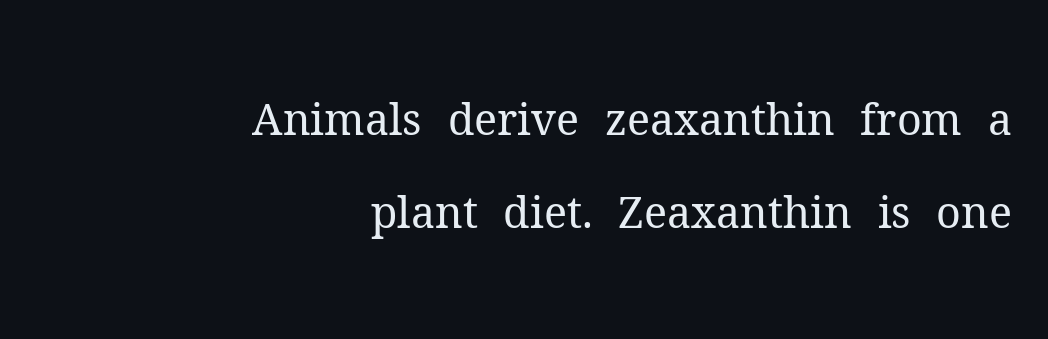
{"serif": "yes", "italic": "no", "bold": "no", "weight": "regular", "width": "normal", "stroke_contrast": "medium", "x_height": "medium", "monospaced": "no", "underline": "no", "align": "right", "line_spacing": "loose", "line_spacing_ratio": 2.17, "letter_spacing": "normal", "letter_spacing_em": 0.0, "glyph_px": 43}
